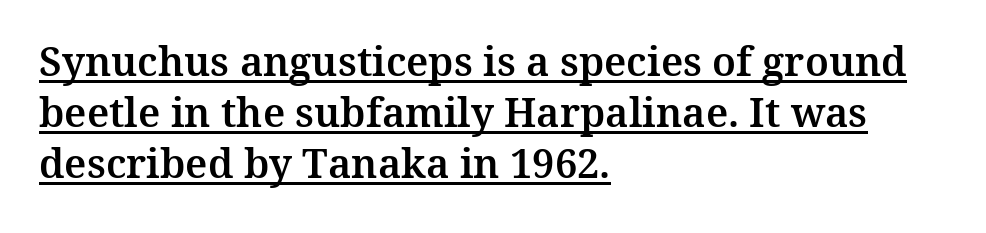
Q: Is the text italic (slanted)? A: No, it is upright.
Q: Is the typeface a serif or a sans-serif typeface? A: Serif.
Q: Is the text underlined? A: Yes.
Q: How is the paragraph aligned? A: Left-aligned.
Q: Is the spacing between letters normal or unusually wide? A: Normal.
Q: Is the spacing between lines tight, normal or loose? A: Normal.
Q: Width (condensed, normal, or wide)? A: Normal.
Q: Stroke contrast? A: Medium.
Q: x-height? A: Medium.
Q: Monospaced? A: No.
